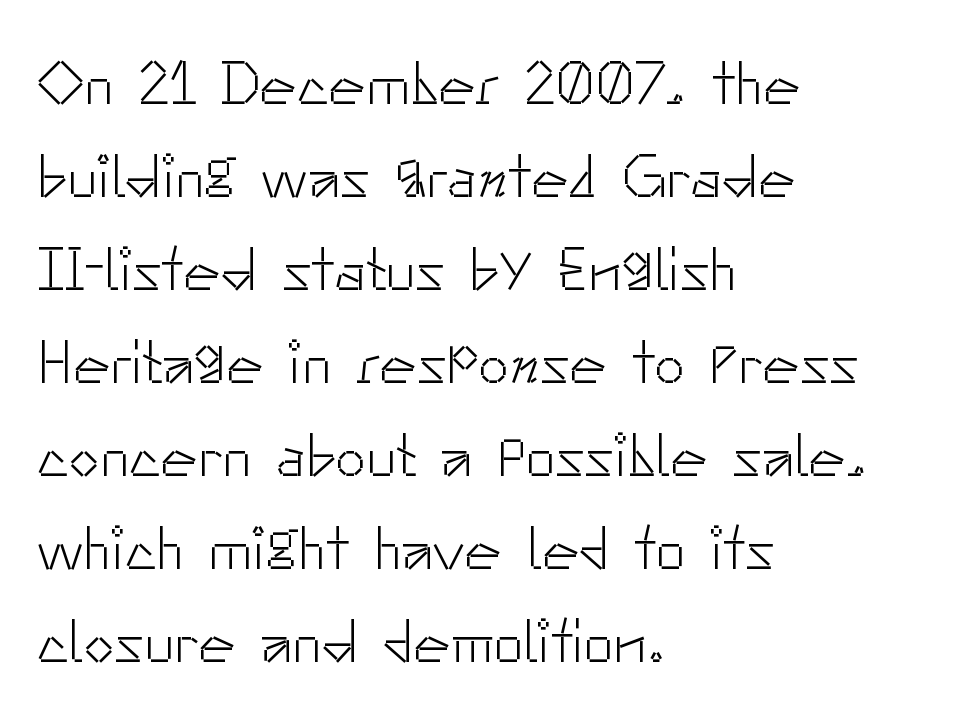
{"serif": "no", "italic": "no", "bold": "no", "weight": "light", "width": "normal", "stroke_contrast": "low", "x_height": "small", "monospaced": "no", "underline": "no", "align": "left", "line_spacing": "normal", "line_spacing_ratio": 1.5, "letter_spacing": "normal", "letter_spacing_em": 0.0, "glyph_px": 62}
